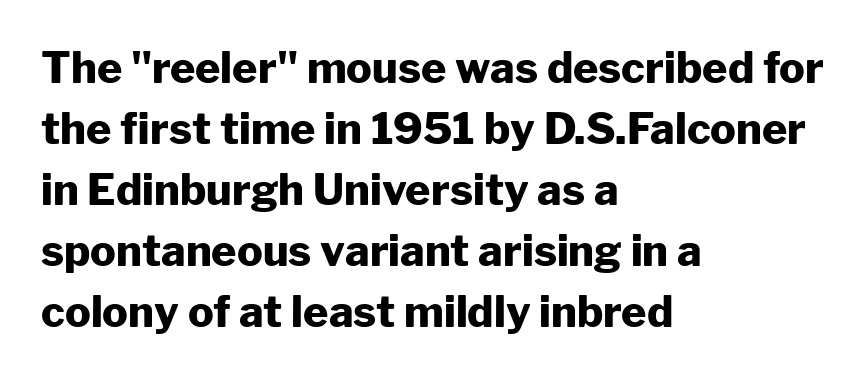
Typeset ragged right — the left edge is the straight one. Here the designer chose a conventional face with non-uniform glyph widths. Leading: standard. To sum up the face: it is a sans, with no serifs.
